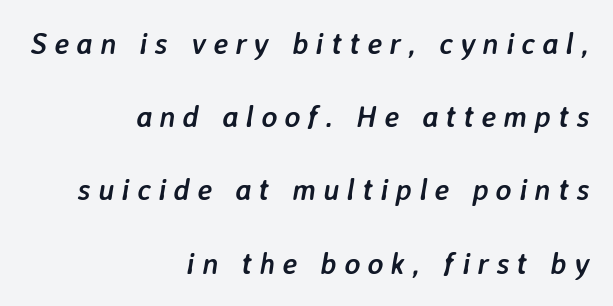
The image shows 30 px semibold type, italic (leaning right); set right-aligned, loose line spacing (2.44x), unusually wide letter spacing (+0.24 em), not underlined; low stroke contrast and a medium x-height.
